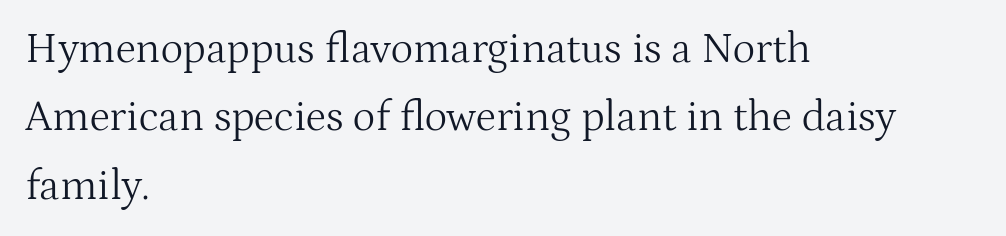
{"serif": "yes", "italic": "no", "bold": "no", "weight": "light", "width": "normal", "stroke_contrast": "medium", "x_height": "medium", "monospaced": "no", "underline": "no", "align": "left", "line_spacing": "normal", "line_spacing_ratio": 1.59, "letter_spacing": "normal", "letter_spacing_em": 0.0, "glyph_px": 43}
